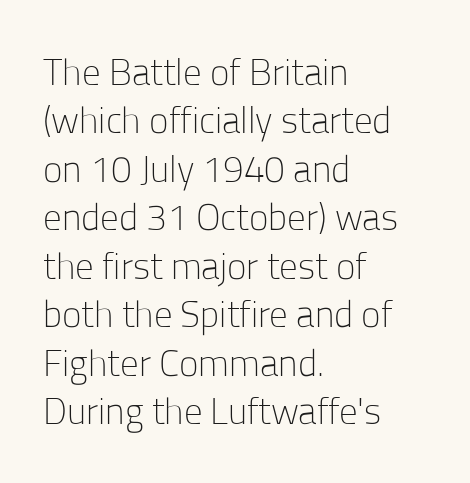
Q: Is the text bold? A: No.
Q: Is the text italic (slanted)? A: No, it is upright.
Q: Is the typeface a serif or a sans-serif typeface? A: Sans-serif.
Q: Is the text underlined? A: No.
Q: How is the paragraph aligned? A: Left-aligned.
Q: Is the spacing between letters normal or unusually wide? A: Normal.
Q: Is the spacing between lines tight, normal or loose? A: Normal.
Q: Width (condensed, normal, or wide)? A: Normal.
Q: Stroke contrast? A: Low.
Q: x-height? A: Medium.
Q: Monospaced? A: No.
